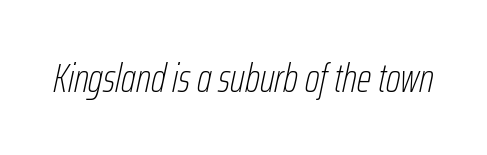
{"italic": "yes", "lean": "right", "slant_degrees": 12, "bold": "no", "weight": "thin", "width": "condensed", "stroke_contrast": "low", "x_height": "medium", "monospaced": "no", "underline": "no", "letter_spacing": "normal", "letter_spacing_em": 0.0, "glyph_px": 41}
